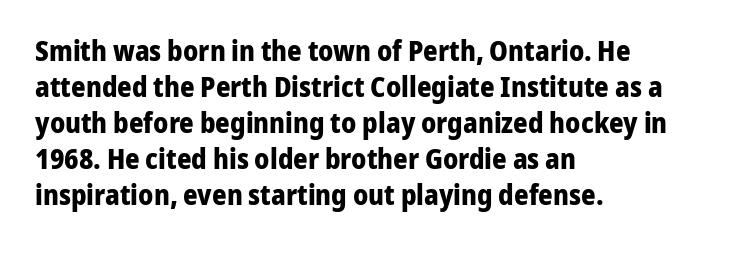
The image shows 28 px bold sans-serif type, upright; set left-aligned, normal line spacing (1.29x), normal letter spacing, not underlined; low stroke contrast and a medium x-height.
